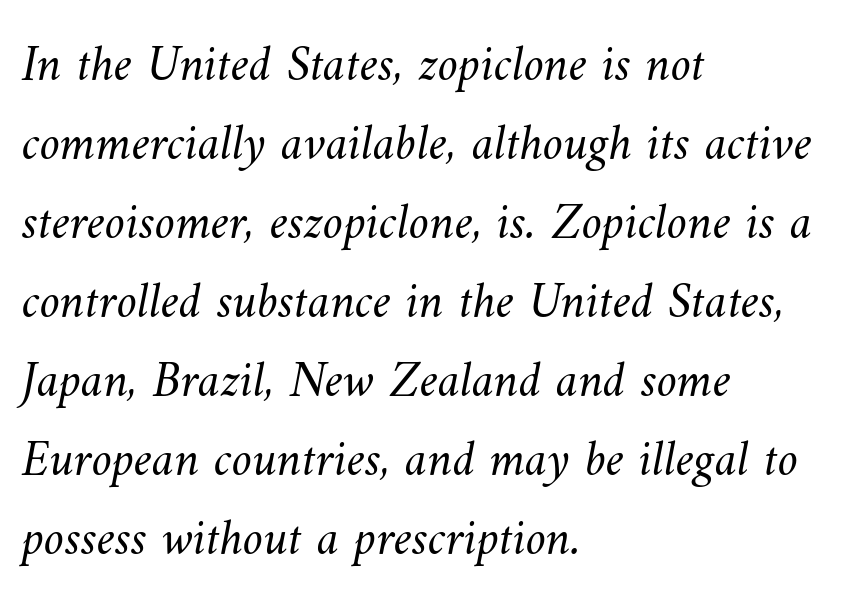
{"bold": "no", "weight": "light", "width": "normal", "stroke_contrast": "medium", "x_height": "small", "monospaced": "no", "underline": "no", "align": "left", "line_spacing": "normal", "line_spacing_ratio": 1.55, "letter_spacing": "normal", "letter_spacing_em": 0.0, "glyph_px": 51}
